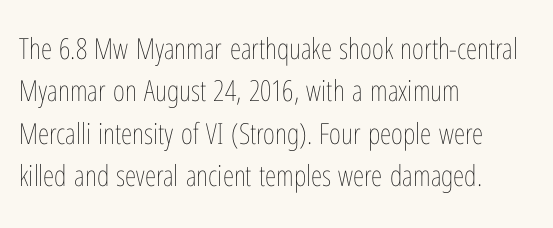
{"italic": "no", "bold": "no", "weight": "thin", "width": "condensed", "stroke_contrast": "low", "x_height": "medium", "monospaced": "no", "underline": "no", "align": "left", "line_spacing": "normal", "line_spacing_ratio": 1.46, "letter_spacing": "normal", "letter_spacing_em": 0.0, "glyph_px": 29}
